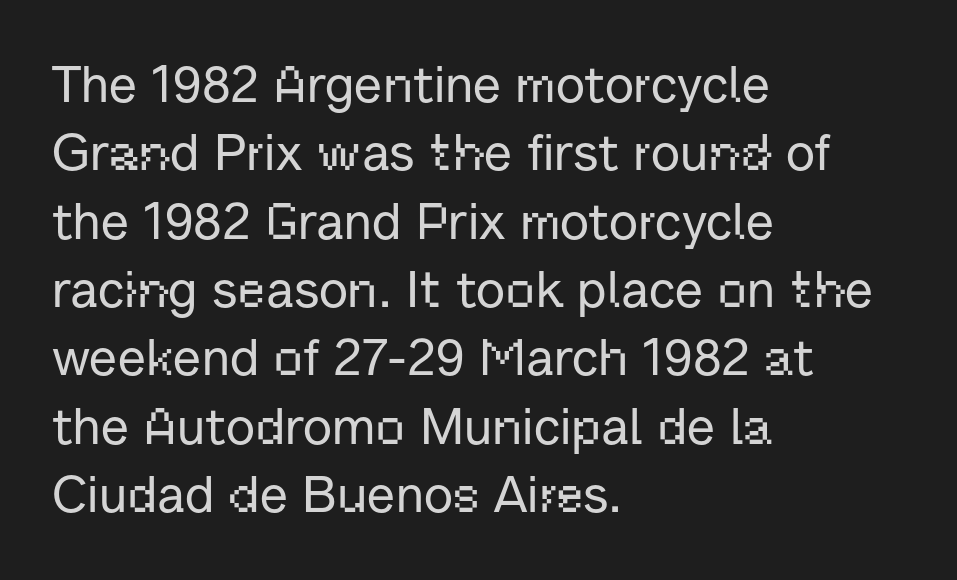
Q: Is the text italic (slanted)? A: No, it is upright.
Q: Is the typeface a serif or a sans-serif typeface? A: Sans-serif.
Q: Is the text underlined? A: No.
Q: How is the paragraph aligned? A: Left-aligned.
Q: Is the spacing between letters normal or unusually wide? A: Normal.
Q: Is the spacing between lines tight, normal or loose? A: Normal.
Q: Width (condensed, normal, or wide)? A: Normal.
Q: Stroke contrast? A: Low.
Q: x-height? A: Medium.
Q: Monospaced? A: No.
